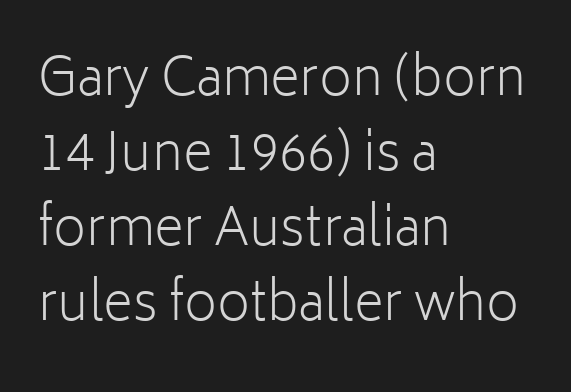
{"serif": "no", "italic": "no", "bold": "no", "weight": "light", "width": "normal", "stroke_contrast": "low", "x_height": "medium", "monospaced": "no", "underline": "no", "align": "left", "line_spacing": "normal", "line_spacing_ratio": 1.47, "letter_spacing": "normal", "letter_spacing_em": 0.0, "glyph_px": 51}
